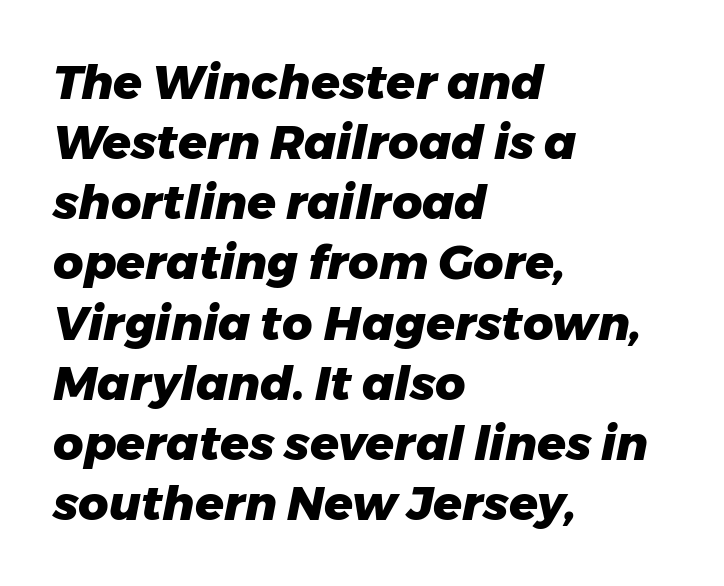
{"italic": "yes", "lean": "right", "slant_degrees": 11, "bold": "yes", "weight": "heavy", "width": "normal", "stroke_contrast": "low", "x_height": "medium", "monospaced": "no", "underline": "no", "align": "left", "line_spacing": "normal", "line_spacing_ratio": 1.28, "letter_spacing": "normal", "letter_spacing_em": 0.0, "glyph_px": 47}
